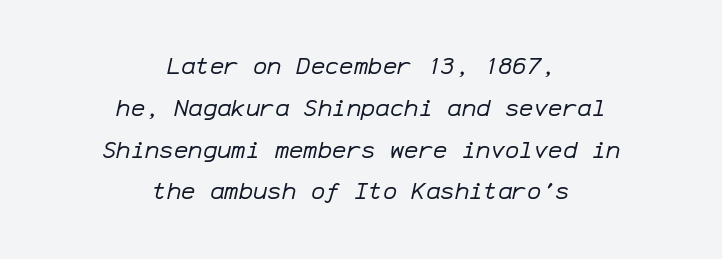
Q: Is the text bold? A: No.
Q: Is the text italic (slanted)? A: Yes, it leans right by about 12 degrees.
Q: Is the text underlined? A: No.
Q: How is the paragraph aligned? A: Centered.
Q: Is the spacing between letters normal or unusually wide? A: Normal.
